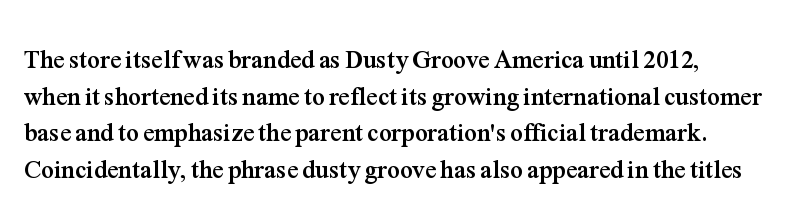
Q: Is the text bold? A: Yes.
Q: Is the text italic (slanted)? A: No, it is upright.
Q: Is the text underlined? A: No.
Q: Is the spacing between letters normal or unusually wide? A: Normal.
Q: Is the spacing between lines tight, normal or loose? A: Normal.
